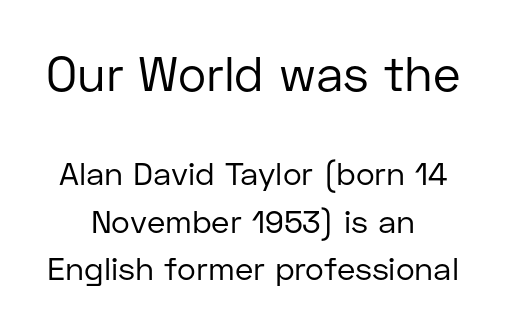
Evenly set lines give the paragraph a standard silhouette. The type is set solid horizontally, with unmodified tracking. Casual observation: everything's sitting right in the middle. In this sample the first text group is rendered at the bigger scale. I'd call this a sans setting — the letters go barefoot.
